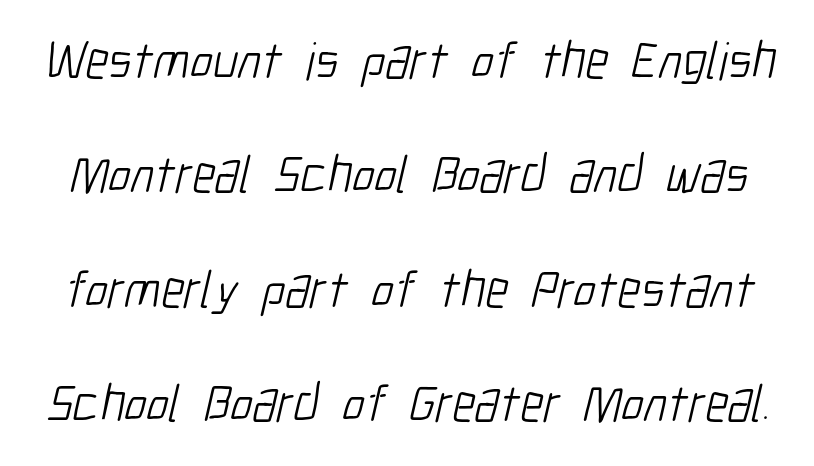
{"serif": "no", "bold": "no", "weight": "light", "width": "condensed", "stroke_contrast": "low", "x_height": "medium", "monospaced": "no", "underline": "no", "line_spacing": "loose", "line_spacing_ratio": 2.16, "letter_spacing": "normal", "letter_spacing_em": 0.0, "glyph_px": 53}
